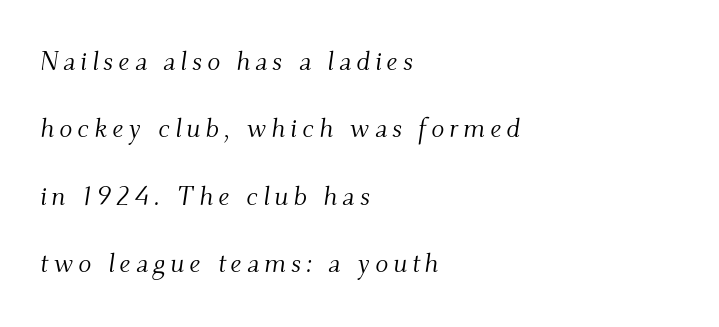
The specimen reads as italic at a glance. The vertical gap from one line to the next is large. No chunkiness to these letters — they're not bold. Which margin do the lines hug? The left one — the right edge is uneven. Underlining? Definitely not there.
